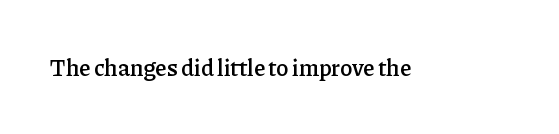
{"italic": "no", "bold": "semi", "underline": "no", "letter_spacing": "normal", "letter_spacing_em": 0.0, "glyph_px": 23}
